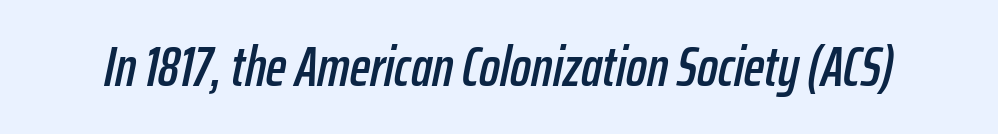
{"italic": "yes", "lean": "right", "slant_degrees": 12, "width": "condensed", "stroke_contrast": "low", "x_height": "medium", "monospaced": "no", "underline": "no", "letter_spacing": "normal", "letter_spacing_em": 0.0, "glyph_px": 55}
